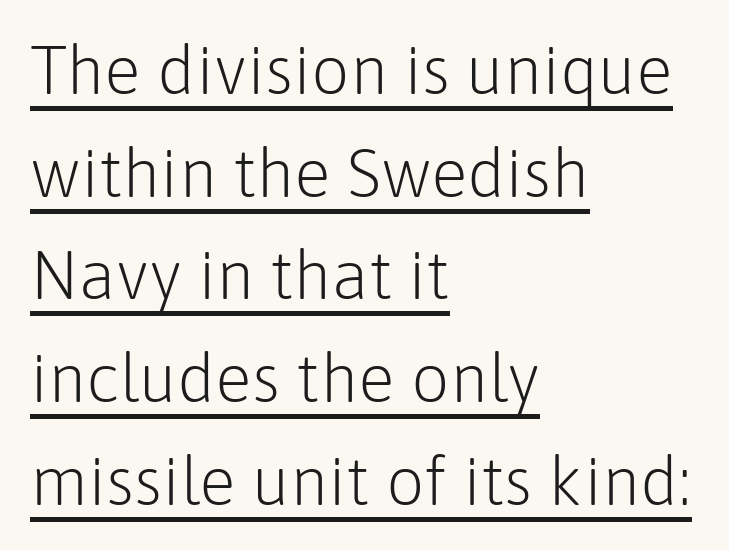
The words here are underlined. Regarding leading, the lines here are spaced in the standard way. Glyph-to-glyph distance matches everyday printed text. Varying glyph widths throughout — classic text-font behaviour.
